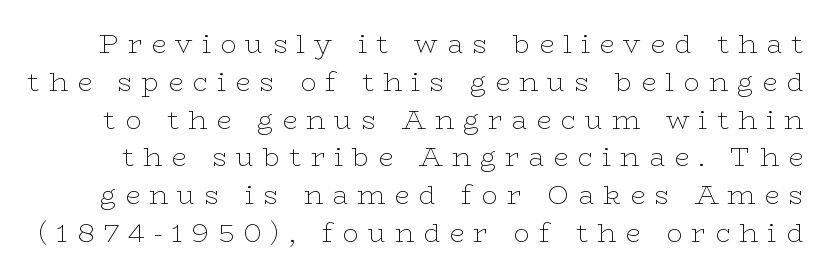
Characters remain perfectly vertical along every line. The strip under each line holds only bare page. Evenly set lines give the paragraph a standard silhouette. Is the type heavy? It reads as light-to-regular instead. Words appear elongated and porous because spacing is wide.
